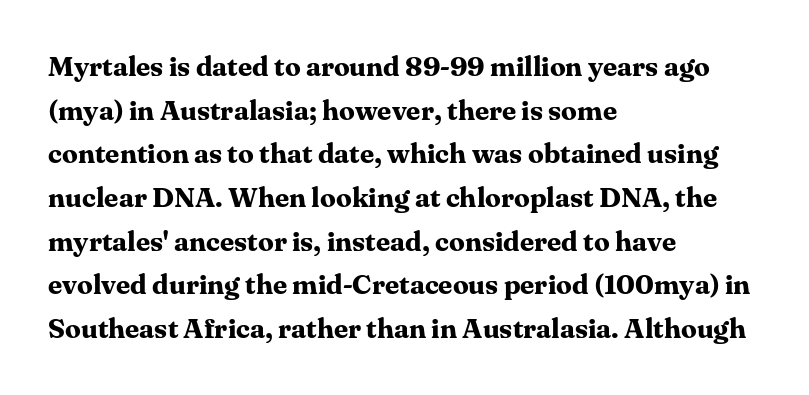
The image shows 28 px bold serif type, upright; set left-aligned, normal line spacing (1.56x), normal letter spacing, not underlined; medium stroke contrast and a medium x-height.
